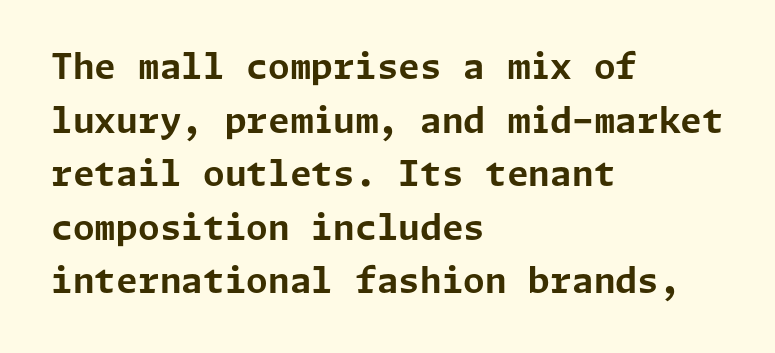
Q: Is the text bold? A: Yes.
Q: Is the text italic (slanted)? A: No, it is upright.
Q: Is the typeface a serif or a sans-serif typeface? A: Sans-serif.
Q: Is the text underlined? A: No.
Q: How is the paragraph aligned? A: Left-aligned.
Q: Is the spacing between letters normal or unusually wide? A: Normal.
Q: Is the spacing between lines tight, normal or loose? A: Normal.
Q: Width (condensed, normal, or wide)? A: Normal.
Q: Stroke contrast? A: Low.
Q: x-height? A: Medium.
